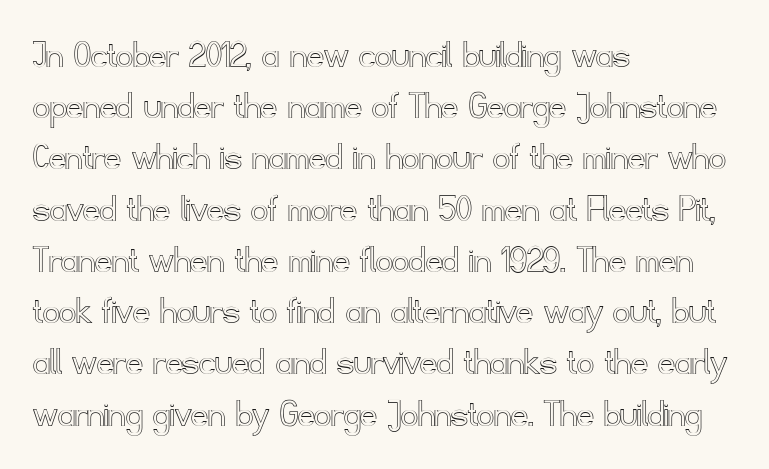
Q: Is the text italic (slanted)? A: No, it is upright.
Q: Is the text underlined? A: No.
Q: How is the paragraph aligned? A: Left-aligned.
Q: Is the spacing between letters normal or unusually wide? A: Normal.
Q: Is the spacing between lines tight, normal or loose? A: Normal.
Q: Width (condensed, normal, or wide)? A: Normal.
Q: x-height? A: Small.
Q: Monospaced? A: No.
